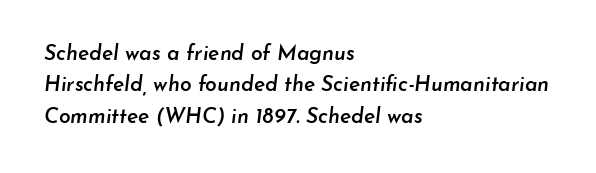
Q: Is the text bold? A: Semi-bold.
Q: Is the text italic (slanted)? A: Yes, it leans right by about 7 degrees.
Q: Is the text underlined? A: No.
Q: How is the paragraph aligned? A: Left-aligned.
Q: Is the spacing between letters normal or unusually wide? A: Normal.
Q: Is the spacing between lines tight, normal or loose? A: Normal.
